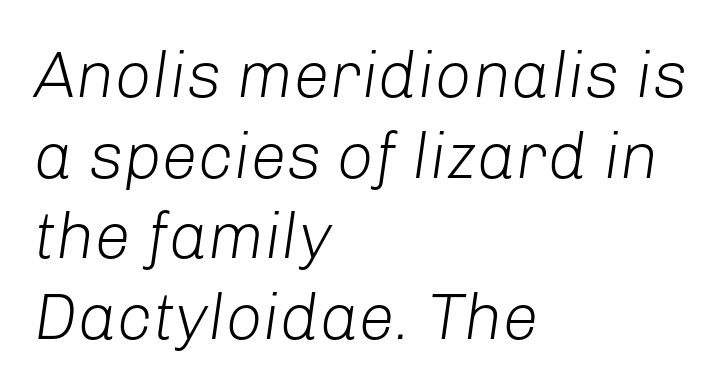
{"italic": "yes", "lean": "right", "slant_degrees": 8, "bold": "no", "weight": "light", "width": "normal", "stroke_contrast": "low", "x_height": "medium", "monospaced": "no", "underline": "no", "align": "left", "line_spacing_ratio": 1.24, "letter_spacing": "normal", "letter_spacing_em": 0.0, "glyph_px": 65}
